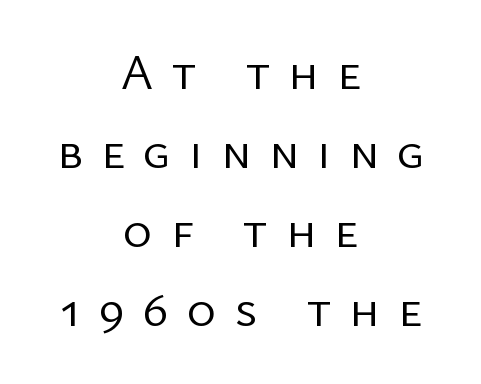
Q: Is the text bold? A: No.
Q: Is the text italic (slanted)? A: No, it is upright.
Q: Is the typeface a serif or a sans-serif typeface? A: Sans-serif.
Q: Is the text underlined? A: No.
Q: How is the paragraph aligned? A: Centered.
Q: Is the spacing between letters normal or unusually wide? A: Unusually wide.
Q: Is the spacing between lines tight, normal or loose? A: Normal.
Q: Width (condensed, normal, or wide)? A: Normal.
Q: Stroke contrast? A: Low.
Q: x-height? A: Medium.
Q: Monospaced? A: No.
